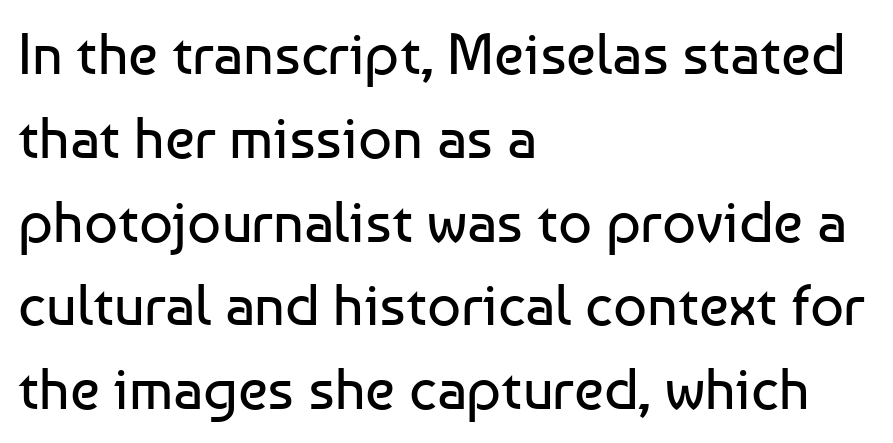
Q: Is the text bold? A: No.
Q: Is the text italic (slanted)? A: No, it is upright.
Q: Is the typeface a serif or a sans-serif typeface? A: Sans-serif.
Q: Is the text underlined? A: No.
Q: How is the paragraph aligned? A: Left-aligned.
Q: Is the spacing between letters normal or unusually wide? A: Normal.
Q: Is the spacing between lines tight, normal or loose? A: Normal.
Q: Width (condensed, normal, or wide)? A: Normal.
Q: Stroke contrast? A: Low.
Q: x-height? A: Medium.
Q: Monospaced? A: No.
